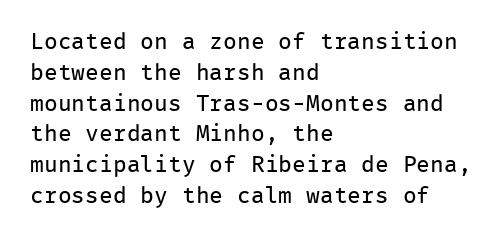
The image shows 23 px text type, upright; set left-aligned, normal line spacing (1.34x), normal letter spacing, not underlined.
